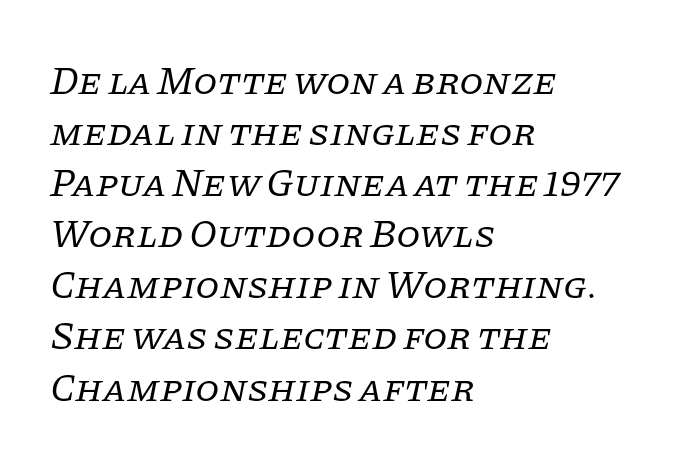
{"serif": "yes", "italic": "yes", "lean": "right", "slant_degrees": 11, "bold": "no", "weight": "regular", "width": "normal", "stroke_contrast": "low", "x_height": "large", "monospaced": "no", "underline": "no", "align": "left", "line_spacing": "normal", "line_spacing_ratio": 1.31, "letter_spacing": "normal", "letter_spacing_em": 0.0, "glyph_px": 39}
